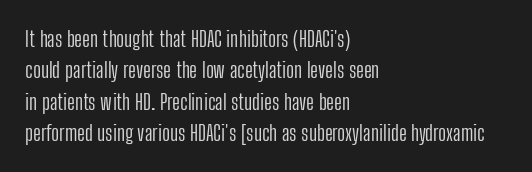
Q: Is the text bold? A: No.
Q: Is the text italic (slanted)? A: No, it is upright.
Q: Is the text underlined? A: No.
Q: How is the paragraph aligned? A: Left-aligned.
Q: Is the spacing between letters normal or unusually wide? A: Normal.
Q: Is the spacing between lines tight, normal or loose? A: Normal.
